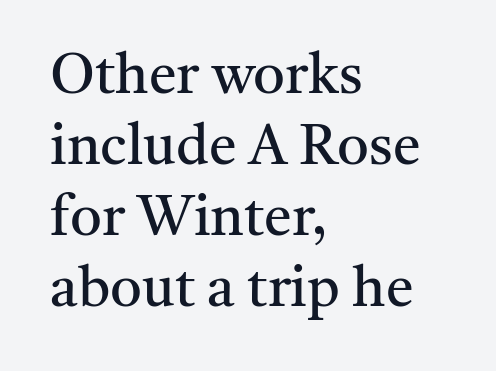
{"serif": "yes", "italic": "no", "bold": "no", "weight": "regular", "width": "normal", "stroke_contrast": "medium", "x_height": "medium", "monospaced": "no", "underline": "no", "align": "left", "line_spacing": "normal", "line_spacing_ratio": 1.27, "letter_spacing": "normal", "letter_spacing_em": 0.0, "glyph_px": 56}
